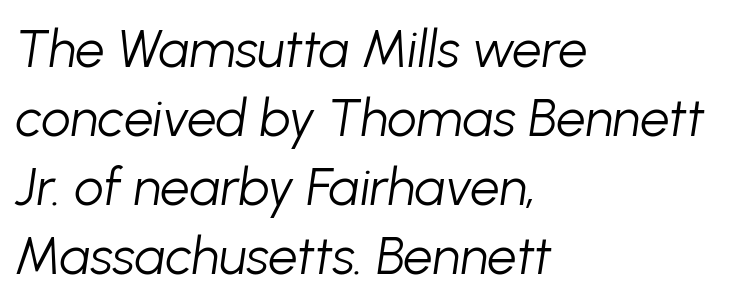
How are the letters spaced? Ordinarily, with no added tracking. The face looks like a standard text weight, possibly lighter. Where is the straight margin? On the left. This rendering features lettering with no underline.
